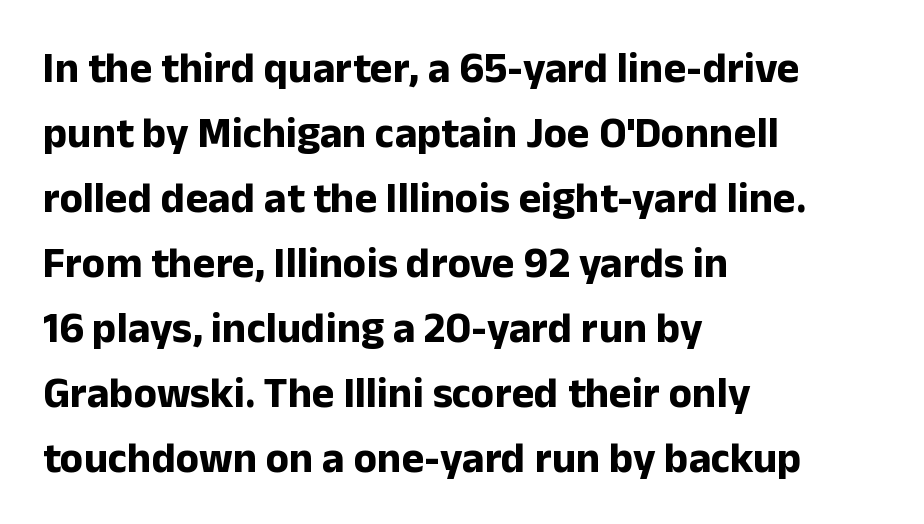
The image shows 43 px bold sans-serif type, upright; set left-aligned, normal line spacing (1.51x), normal letter spacing, not underlined; low stroke contrast and a medium x-height.
